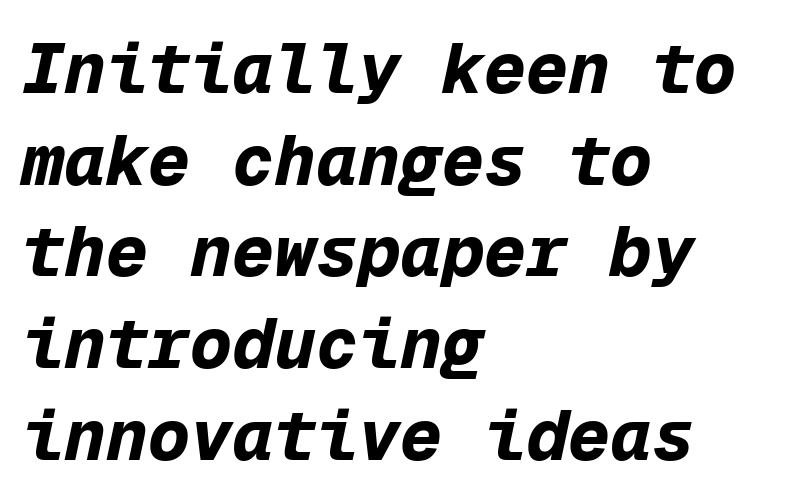
The image shows 70 px bold type, italic (leaning right), monospaced; set left-aligned, normal line spacing (1.31x), normal letter spacing, not underlined; low stroke contrast and a medium x-height.
